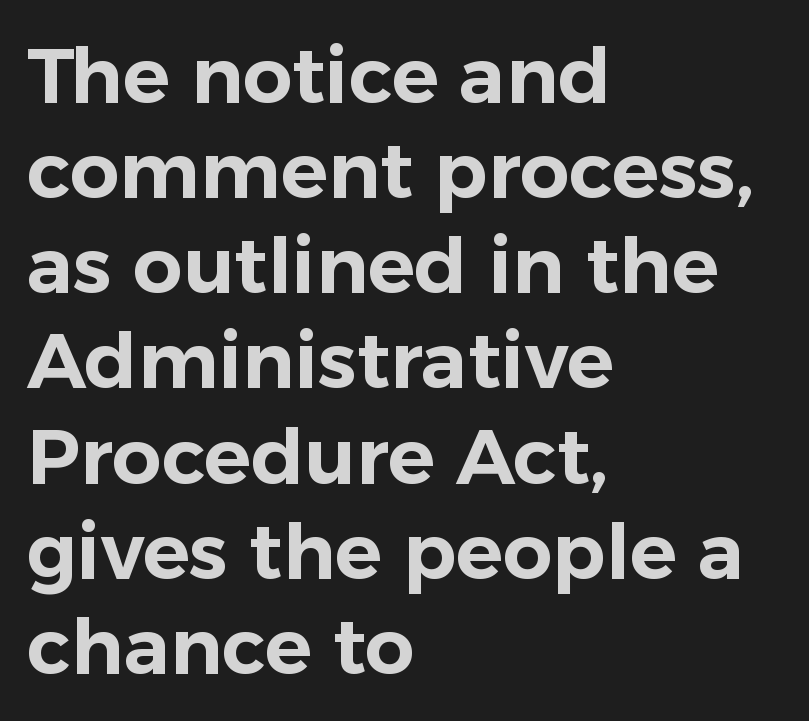
Q: Is the text italic (slanted)? A: No, it is upright.
Q: Is the typeface a serif or a sans-serif typeface? A: Sans-serif.
Q: Is the text underlined? A: No.
Q: How is the paragraph aligned? A: Left-aligned.
Q: Is the spacing between letters normal or unusually wide? A: Normal.
Q: Width (condensed, normal, or wide)? A: Normal.
Q: Stroke contrast? A: Low.
Q: x-height? A: Medium.
Q: Monospaced? A: No.
